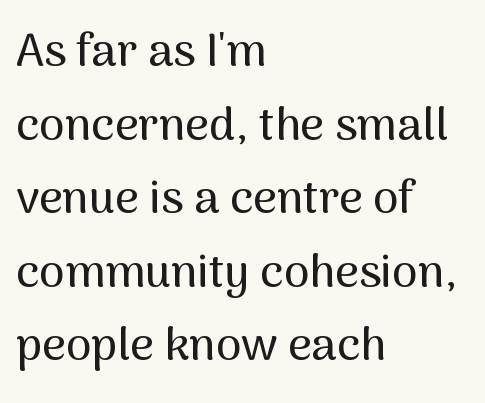
Q: Is the text italic (slanted)? A: No, it is upright.
Q: Is the typeface a serif or a sans-serif typeface? A: Sans-serif.
Q: Is the text underlined? A: No.
Q: How is the paragraph aligned? A: Left-aligned.
Q: Is the spacing between letters normal or unusually wide? A: Normal.
Q: Is the spacing between lines tight, normal or loose? A: Normal.
Q: Width (condensed, normal, or wide)? A: Normal.
Q: Stroke contrast? A: Medium.
Q: x-height? A: Medium.
Q: Monospaced? A: No.
